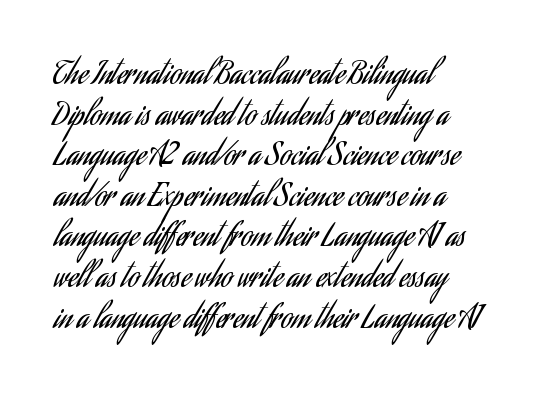
The image shows 31 px regular-weight, condensed sans-serif type; set left-aligned, normal line spacing (1.31x), normal letter spacing, not underlined; low stroke contrast and a small x-height.
